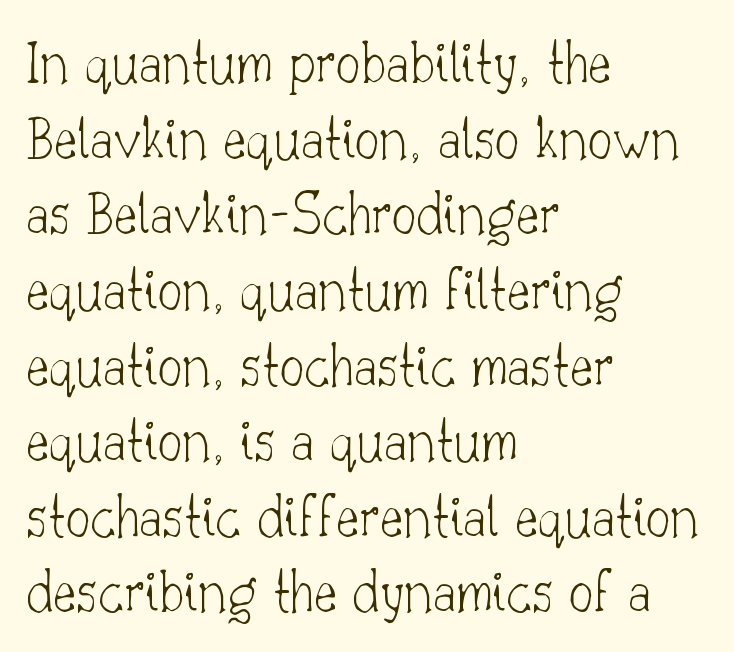
Q: Is the text bold? A: No.
Q: Is the text italic (slanted)? A: No, it is upright.
Q: Is the typeface a serif or a sans-serif typeface? A: Serif.
Q: Is the text underlined? A: No.
Q: How is the paragraph aligned? A: Left-aligned.
Q: Is the spacing between letters normal or unusually wide? A: Normal.
Q: Width (condensed, normal, or wide)? A: Normal.
Q: Stroke contrast? A: Low.
Q: x-height? A: Small.
Q: Monospaced? A: No.
